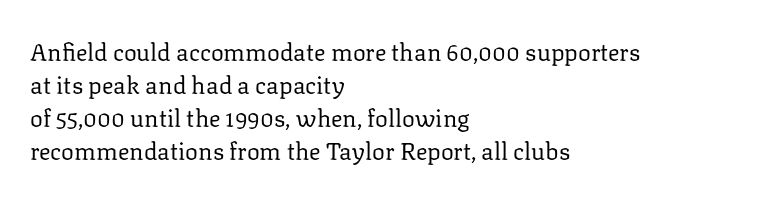
The image shows 24 px text type, upright; set left-aligned, normal line spacing (1.38x), normal letter spacing, not underlined.
